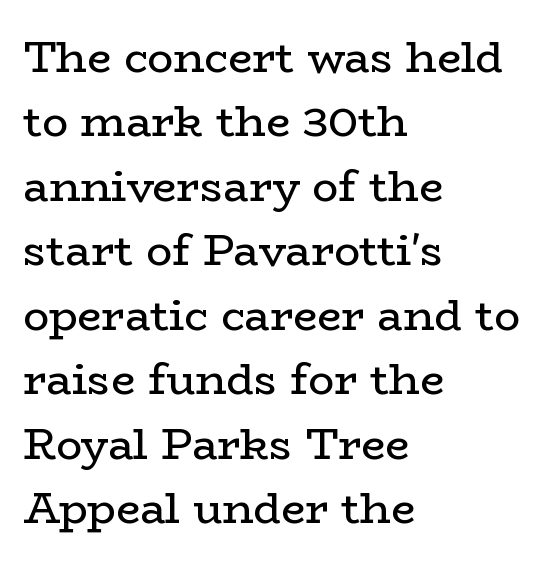
{"serif": "yes", "italic": "no", "bold": "no", "weight": "regular", "width": "wide", "stroke_contrast": "low", "x_height": "medium", "monospaced": "no", "underline": "no", "align": "left", "line_spacing": "normal", "line_spacing_ratio": 1.5, "letter_spacing": "normal", "letter_spacing_em": 0.0, "glyph_px": 43}
